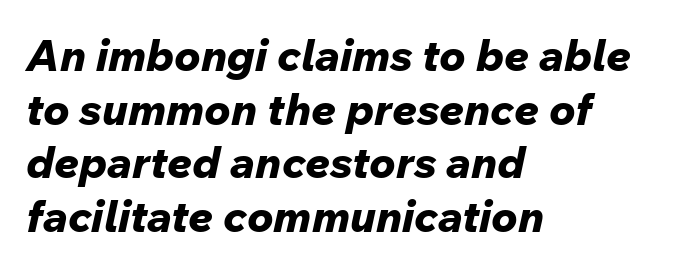
The rendering applies a slant to the glyphs. Every letter is thick-stroked: bold, no question. Inter-character spacing is left at the font's built-in metrics. A typesetter would call this proportional, since set widths differ per character.
